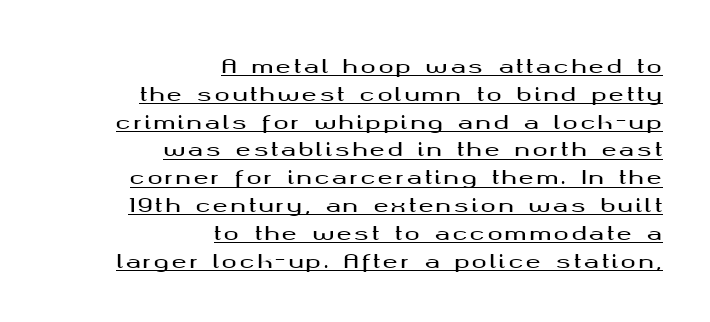
{"italic": "no", "underline": "yes", "align": "right", "line_spacing": "normal", "line_spacing_ratio": 1.39, "glyph_px": 20}
